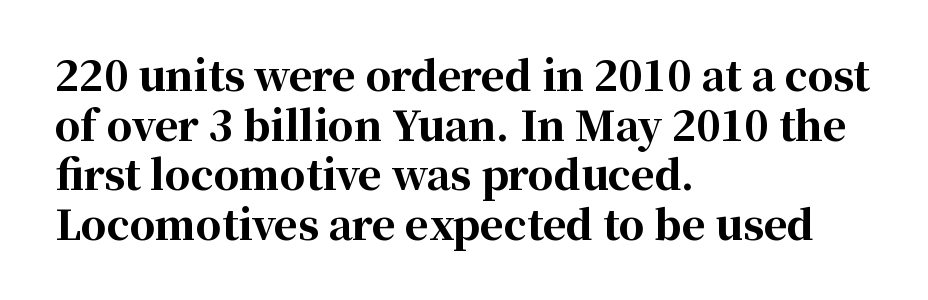
Q: Is the text bold? A: Yes.
Q: Is the text italic (slanted)? A: No, it is upright.
Q: Is the typeface a serif or a sans-serif typeface? A: Serif.
Q: Is the text underlined? A: No.
Q: How is the paragraph aligned? A: Left-aligned.
Q: Is the spacing between letters normal or unusually wide? A: Normal.
Q: Width (condensed, normal, or wide)? A: Normal.
Q: Stroke contrast? A: High.
Q: x-height? A: Medium.
Q: Monospaced? A: No.
